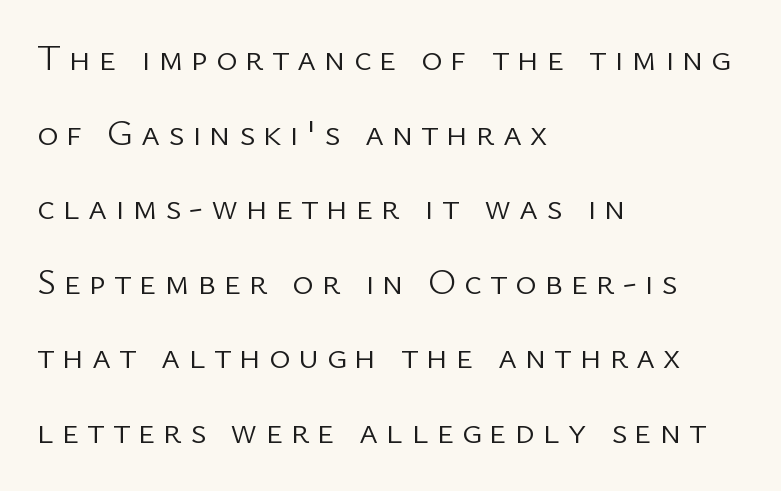
The image shows 36 px light sans-serif type, upright; set left-aligned, loose line spacing (2.07x), unusually wide letter spacing (+0.22 em), not underlined; low stroke contrast and a medium x-height.
